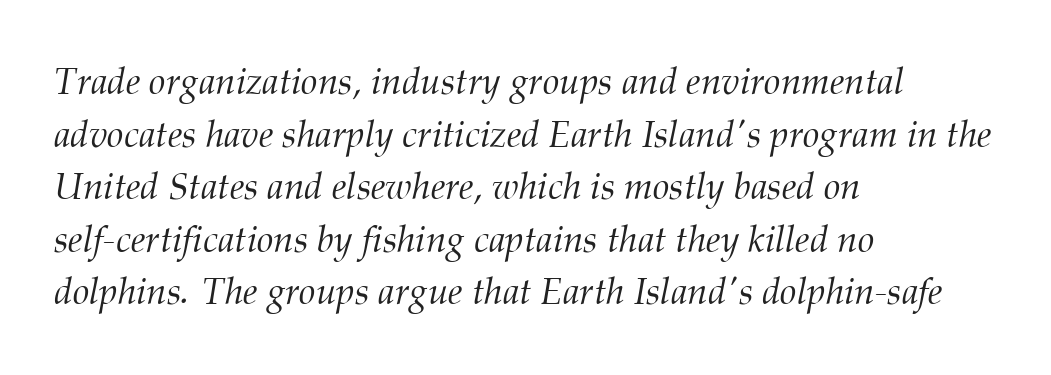
{"serif": "yes", "italic": "yes", "lean": "right", "slant_degrees": 12, "bold": "no", "weight": "light", "width": "normal", "stroke_contrast": "medium", "x_height": "medium", "monospaced": "no", "underline": "no", "align": "left", "line_spacing": "normal", "line_spacing_ratio": 1.42, "letter_spacing": "normal", "letter_spacing_em": 0.0, "glyph_px": 37}
